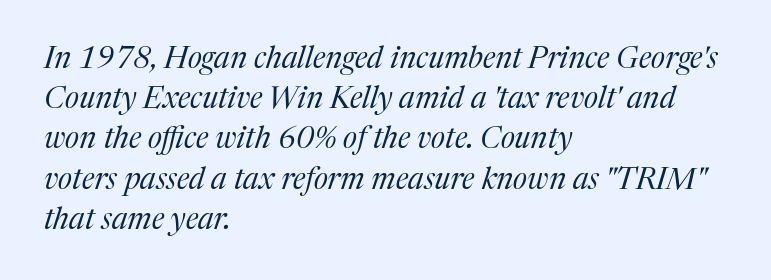
Q: Is the text bold? A: No.
Q: Is the text italic (slanted)? A: Yes, it leans right by about 17 degrees.
Q: Is the typeface a serif or a sans-serif typeface? A: Serif.
Q: Is the text underlined? A: No.
Q: How is the paragraph aligned? A: Left-aligned.
Q: Is the spacing between letters normal or unusually wide? A: Normal.
Q: Is the spacing between lines tight, normal or loose? A: Normal.
Q: Width (condensed, normal, or wide)? A: Normal.
Q: Stroke contrast? A: Medium.
Q: x-height? A: Medium.
Q: Monospaced? A: No.
